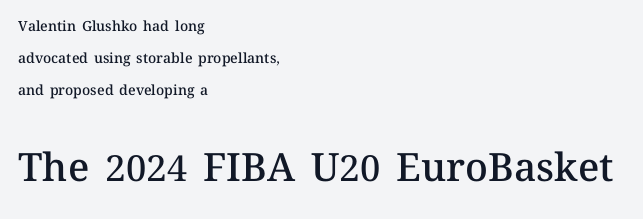
{"italic": "no", "bold": "semi", "weight": "semibold", "width": "normal", "stroke_contrast": "medium", "x_height": "medium", "monospaced": "no", "underline": "no", "align": "left", "line_spacing": "loose", "line_spacing_ratio": 2.28, "letter_spacing": "normal", "letter_spacing_em": 0.0, "larger_block": "second", "size_ratio": 2.79, "glyph_px": 39}
